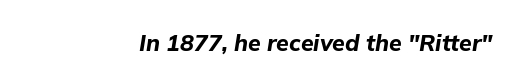
Q: Is the text bold? A: Yes.
Q: Is the text italic (slanted)? A: Yes, it leans right by about 9 degrees.
Q: Is the text underlined? A: No.
Q: Is the spacing between letters normal or unusually wide? A: Normal.
